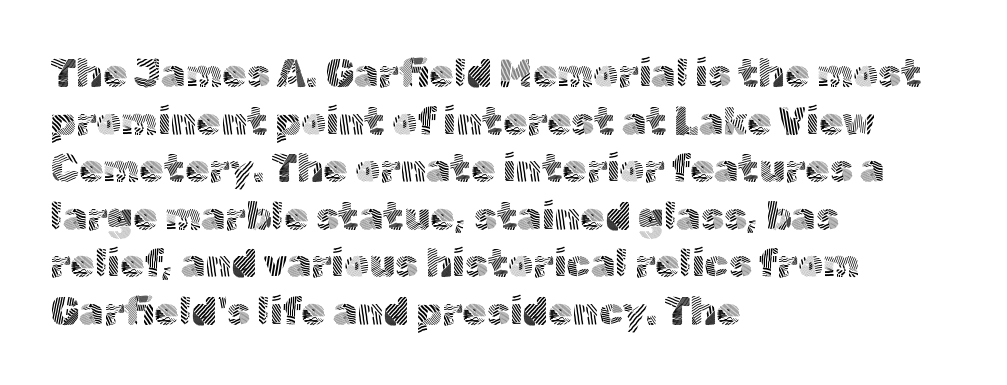
Q: Is the text bold? A: No.
Q: Is the text italic (slanted)? A: No, it is upright.
Q: Is the typeface a serif or a sans-serif typeface? A: Sans-serif.
Q: Is the text underlined? A: No.
Q: How is the paragraph aligned? A: Left-aligned.
Q: Is the spacing between letters normal or unusually wide? A: Normal.
Q: Width (condensed, normal, or wide)? A: Normal.
Q: x-height? A: Medium.
Q: Monospaced? A: No.
